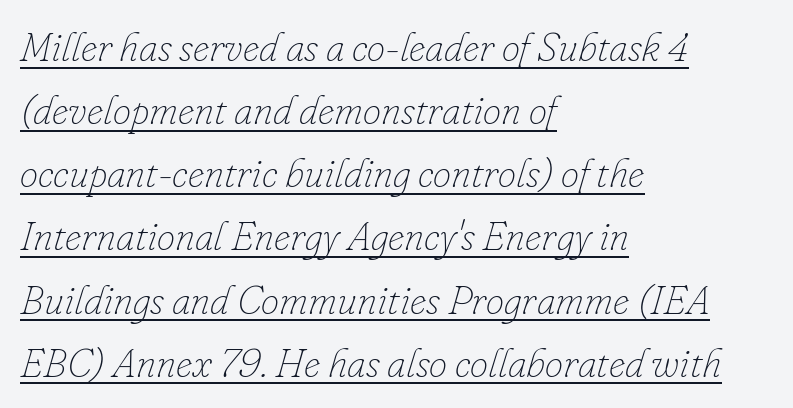
The image shows 41 px thin type, italic (leaning right); set left-aligned, normal line spacing (1.54x), normal letter spacing, underlined; low stroke contrast and a small x-height.
